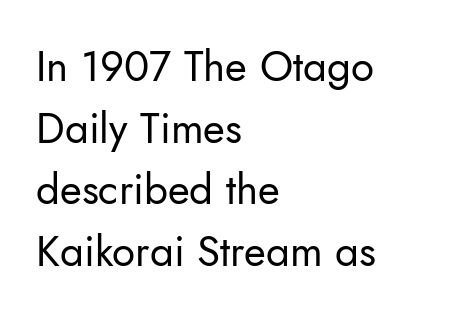
{"serif": "no", "italic": "no", "bold": "no", "weight": "regular", "width": "normal", "stroke_contrast": "low", "x_height": "small", "monospaced": "no", "underline": "no", "align": "left", "line_spacing": "normal", "line_spacing_ratio": 1.47, "letter_spacing": "normal", "letter_spacing_em": 0.0, "glyph_px": 42}
